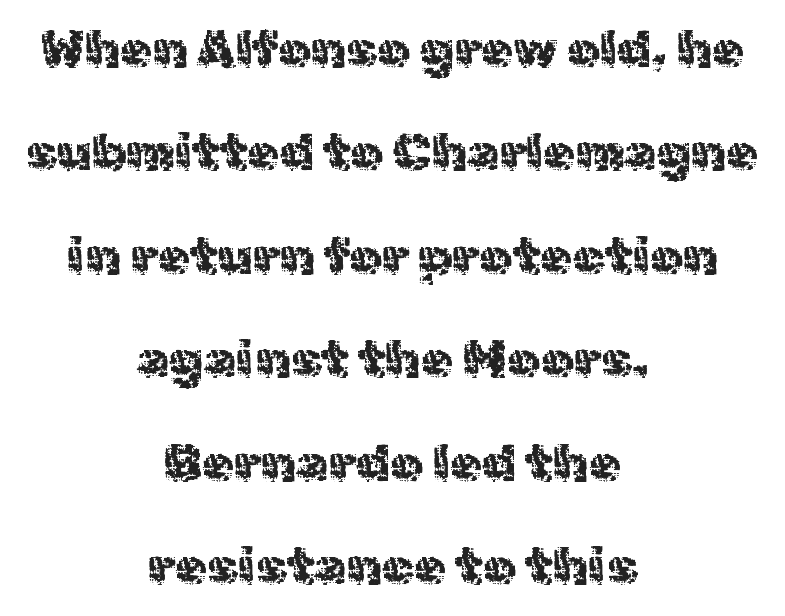
{"serif": "no", "italic": "no", "bold": "no", "weight": "regular", "width": "normal", "x_height": "medium", "monospaced": "no", "underline": "no", "align": "center", "line_spacing": "loose", "line_spacing_ratio": 1.99, "letter_spacing": "normal", "letter_spacing_em": 0.0, "glyph_px": 52}
